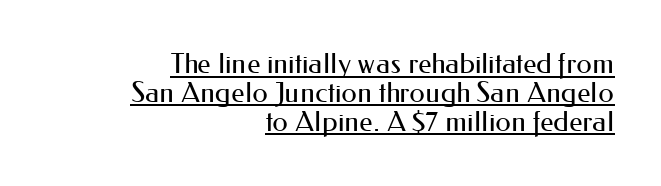
Q: Is the text bold? A: No.
Q: Is the text italic (slanted)? A: No, it is upright.
Q: Is the typeface a serif or a sans-serif typeface? A: Sans-serif.
Q: Is the text underlined? A: Yes.
Q: How is the paragraph aligned? A: Right-aligned.
Q: Is the spacing between letters normal or unusually wide? A: Normal.
Q: Is the spacing between lines tight, normal or loose? A: Tight.
Q: Width (condensed, normal, or wide)? A: Normal.
Q: Stroke contrast? A: Medium.
Q: x-height? A: Small.
Q: Monospaced? A: No.
